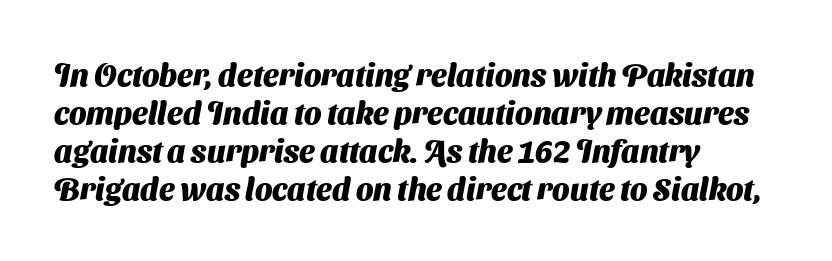
Observe the absence of serifs on each vertical stroke in this sample. Plenty of ink on the page — the face is bold. The string is rendered with underlining switched off. Looks like regular typesetting: each glyph gets only the width it needs. The ragged edge is on the right, which tells us the setting is flush left.
